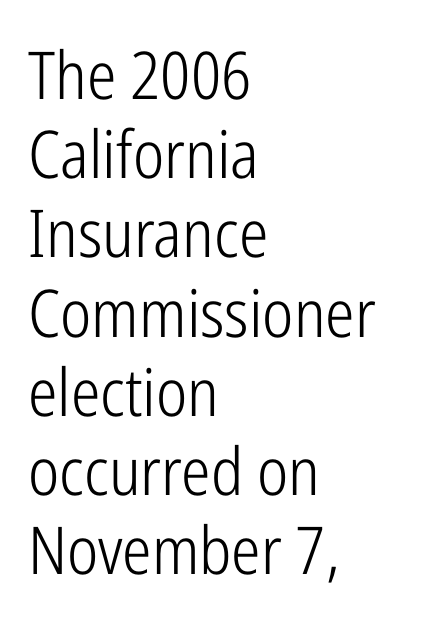
The lettering stays uniformly vertical, giving the passage a roman look. How are the letters spaced? Ordinarily, with no added tracking. The specimen omits any rule beneath the text block's lines. The letters advance in unequal steps, a hallmark of proportional type.
